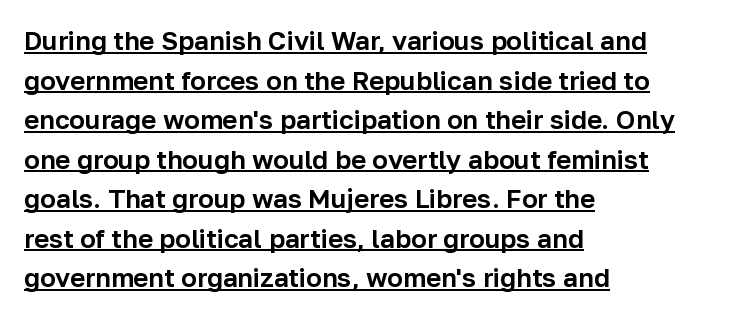
Caption: lettering with a line underneath. Vertical strokes here are truly vertical. The lines are quadded left. Successive baselines arrive at the customary interval. How are the letters spaced? Ordinarily, with no added tracking.
